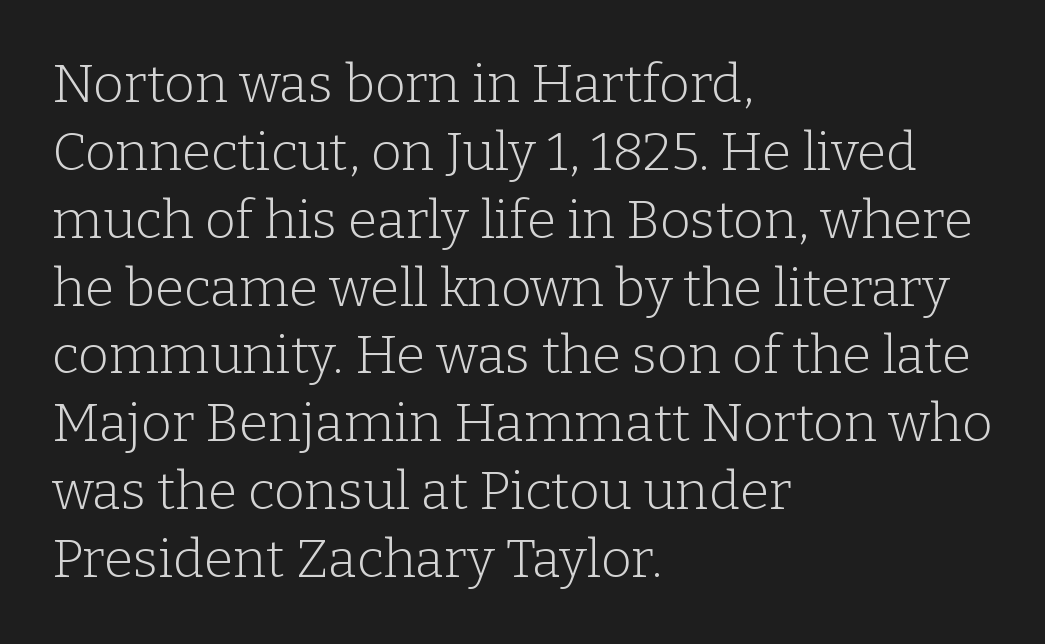
Q: Is the text bold? A: No.
Q: Is the text italic (slanted)? A: No, it is upright.
Q: Is the typeface a serif or a sans-serif typeface? A: Serif.
Q: Is the text underlined? A: No.
Q: How is the paragraph aligned? A: Left-aligned.
Q: Is the spacing between letters normal or unusually wide? A: Normal.
Q: Is the spacing between lines tight, normal or loose? A: Normal.
Q: Width (condensed, normal, or wide)? A: Normal.
Q: Stroke contrast? A: Low.
Q: x-height? A: Medium.
Q: Monospaced? A: No.
